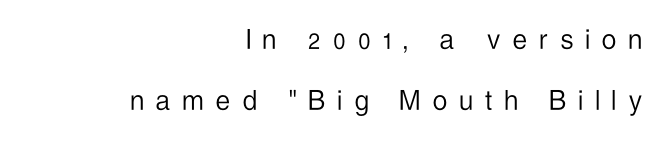
Q: Is the text bold? A: No.
Q: Is the text italic (slanted)? A: No, it is upright.
Q: Is the typeface a serif or a sans-serif typeface? A: Sans-serif.
Q: Is the text underlined? A: No.
Q: How is the paragraph aligned? A: Right-aligned.
Q: Is the spacing between letters normal or unusually wide? A: Unusually wide.
Q: Is the spacing between lines tight, normal or loose? A: Loose.
Q: Width (condensed, normal, or wide)? A: Condensed.
Q: Stroke contrast? A: Low.
Q: x-height? A: Medium.
Q: Monospaced? A: No.
